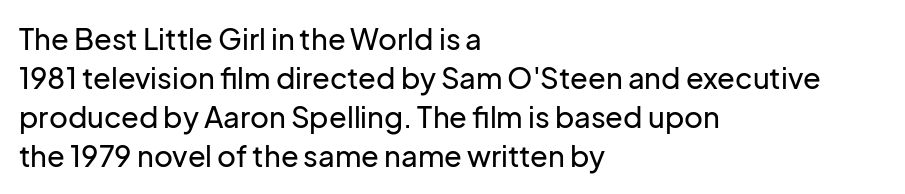
Nobody touched the tracking dial on this one. Words float on clear page, feet unadorned. The letters stand straight up with perfectly vertical stems. The face used here is proportionally spaced, like ordinary book or web type.
